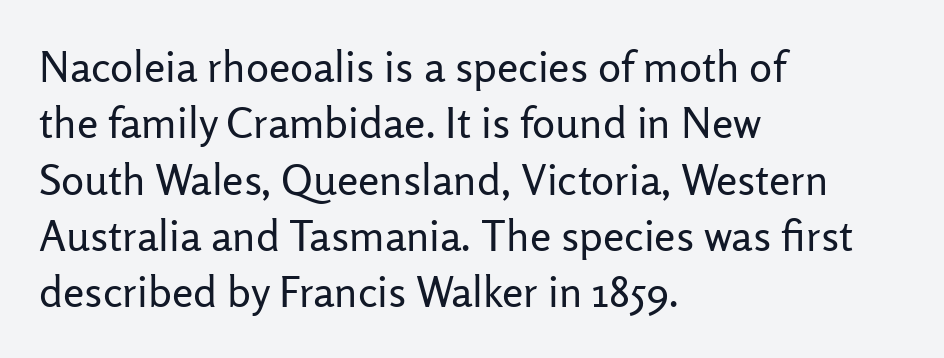
{"serif": "no", "italic": "no", "bold": "no", "weight": "regular", "width": "normal", "stroke_contrast": "low", "x_height": "medium", "monospaced": "no", "underline": "no", "align": "left", "line_spacing": "normal", "line_spacing_ratio": 1.31, "letter_spacing": "normal", "letter_spacing_em": 0.0, "glyph_px": 43}
